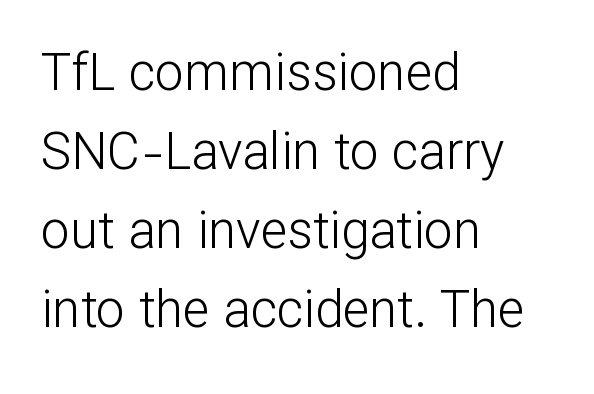
{"serif": "no", "italic": "no", "bold": "no", "weight": "light", "width": "normal", "stroke_contrast": "low", "x_height": "medium", "monospaced": "no", "underline": "no", "align": "left", "line_spacing": "normal", "line_spacing_ratio": 1.55, "letter_spacing": "normal", "letter_spacing_em": 0.0, "glyph_px": 51}
